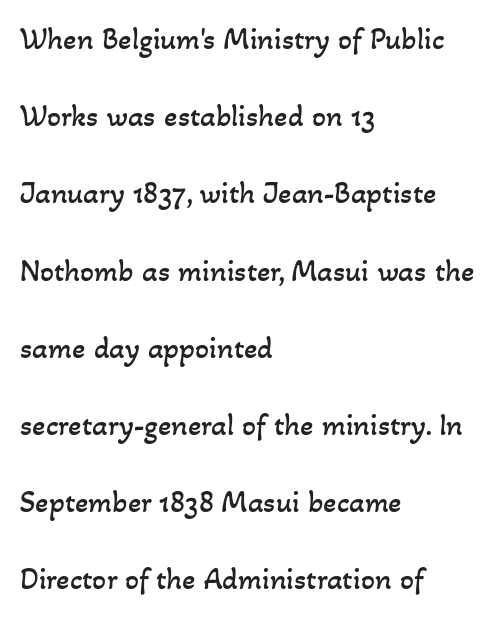
{"bold": "no", "weight": "regular", "width": "normal", "stroke_contrast": "low", "x_height": "small", "monospaced": "no", "underline": "no", "align": "left", "line_spacing": "loose", "line_spacing_ratio": 2.49, "letter_spacing": "normal", "letter_spacing_em": 0.0, "glyph_px": 31}
